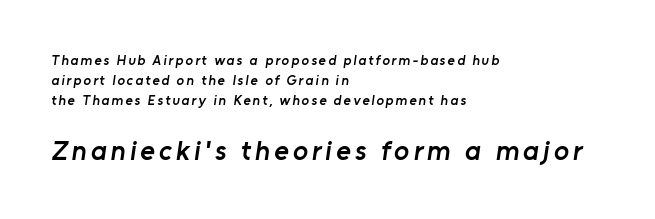
The image shows 28 px semibold sans-serif type; set left-aligned, normal line spacing (1.43x), not underlined; the second (bottom) block is 2.0x larger; low stroke contrast and a medium x-height.
